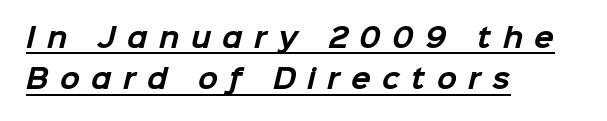
Notice how a bar underscores the lettering throughout. Short and long lines alike share a common starting point at left. The letters are bold, with thick, heavy strokes. Words appear elongated and porous because spacing is wide. Baseline-to-baseline distance is the conventional proportion of letter height.
